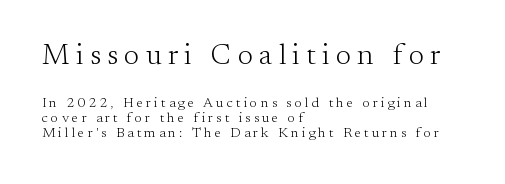
{"serif": "yes", "italic": "no", "bold": "no", "weight": "light", "width": "normal", "stroke_contrast": "medium", "x_height": "small", "monospaced": "no", "underline": "no", "align": "left", "line_spacing": "tight", "line_spacing_ratio": 1.07, "letter_spacing": "wide", "letter_spacing_em": 0.22, "larger_block": "first", "size_ratio": 2.07, "glyph_px": 29}
